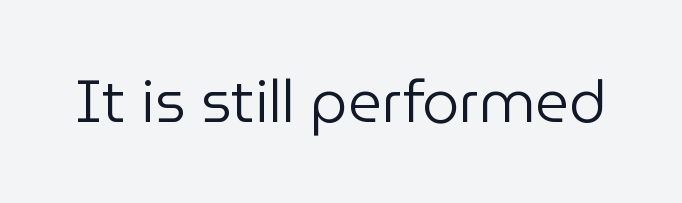
{"serif": "no", "italic": "no", "bold": "no", "weight": "regular", "width": "normal", "stroke_contrast": "low", "x_height": "medium", "monospaced": "no", "underline": "no", "letter_spacing": "normal", "letter_spacing_em": 0.0, "glyph_px": 59}
